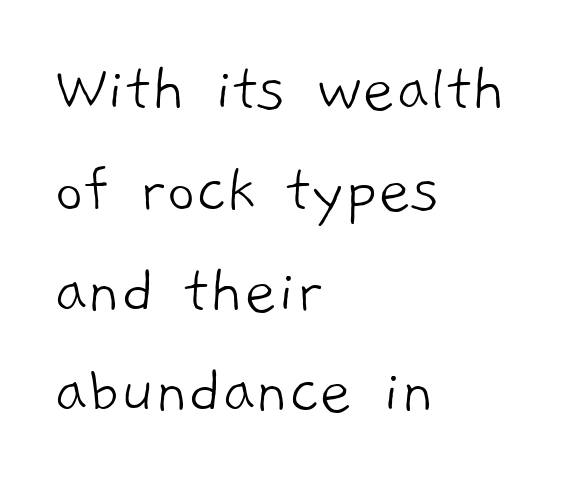
The image shows 71 px light sans-serif type; set left-aligned, normal line spacing (1.42x), normal letter spacing, not underlined; low stroke contrast and a medium x-height.
